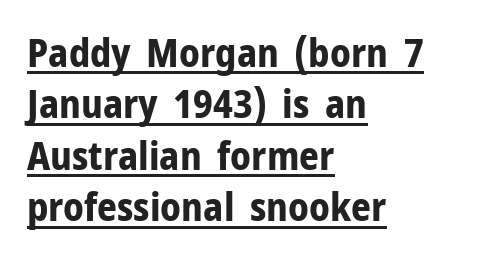
The image shows 39 px bold sans-serif type, upright; set left-aligned, normal line spacing (1.32x), normal letter spacing, underlined; low stroke contrast and a medium x-height.
